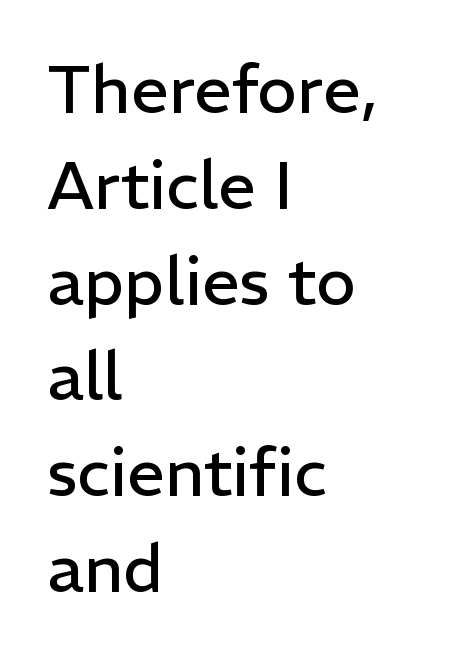
Q: Is the text bold? A: No.
Q: Is the text italic (slanted)? A: No, it is upright.
Q: Is the typeface a serif or a sans-serif typeface? A: Sans-serif.
Q: Is the text underlined? A: No.
Q: How is the paragraph aligned? A: Left-aligned.
Q: Is the spacing between letters normal or unusually wide? A: Normal.
Q: Is the spacing between lines tight, normal or loose? A: Normal.
Q: Width (condensed, normal, or wide)? A: Normal.
Q: Stroke contrast? A: Low.
Q: x-height? A: Medium.
Q: Monospaced? A: No.
